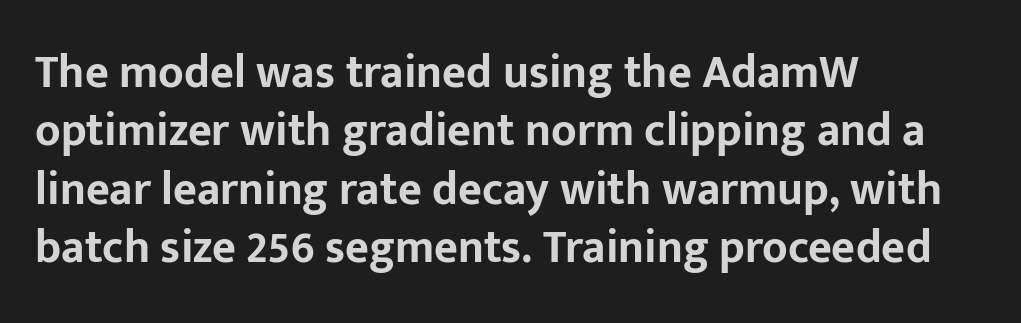
Think of a printed novel: that variable character pitch is what you see here. It's the straight-up-and-down kind of type. The designer left line spacing at the default. Left-aligned paragraph, ragged on the right. The letters are bold, with thick, heavy strokes. The font family rendered here belongs to the sans-serif group.
